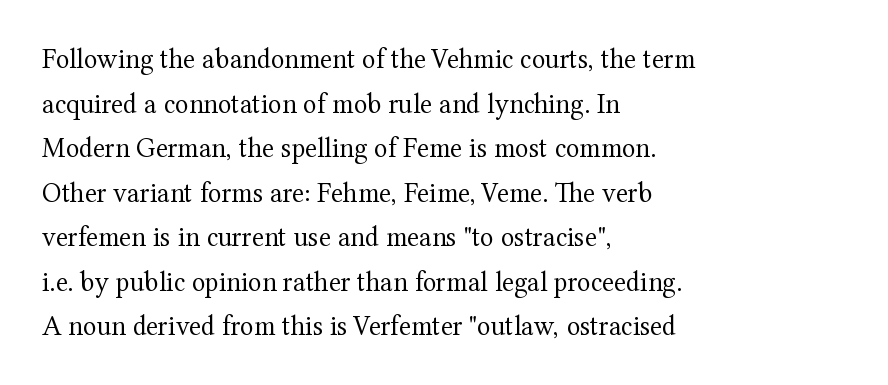
This sample uses an upright cut, with every glyph sitting square on the baseline. Spacing between characters is what you'd get straight out of the box. Note: serifs present on the glyphs. Each letter keeps its own natural width here, so spacing adapts to shape. The line-height multiplier appears to be the usual default. Words float on clear page, feet unadorned.
